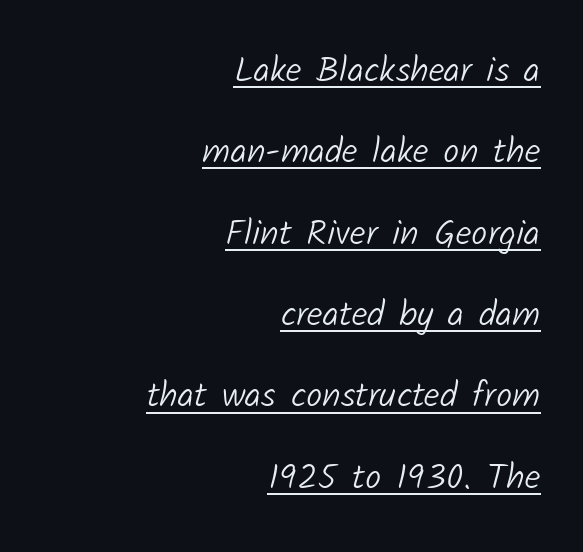
Are there feet on the stems? There aren't — it's a sans. The cut favours lightness, reaching ordinary text weight at its darkest. If you drew a ruler down the right edge, every line would touch it. These lines stand farther apart than default settings would place them. The sample's only ornament is a line tracing under the words. Students, note that the glyphs here touch the page at normal intervals.
